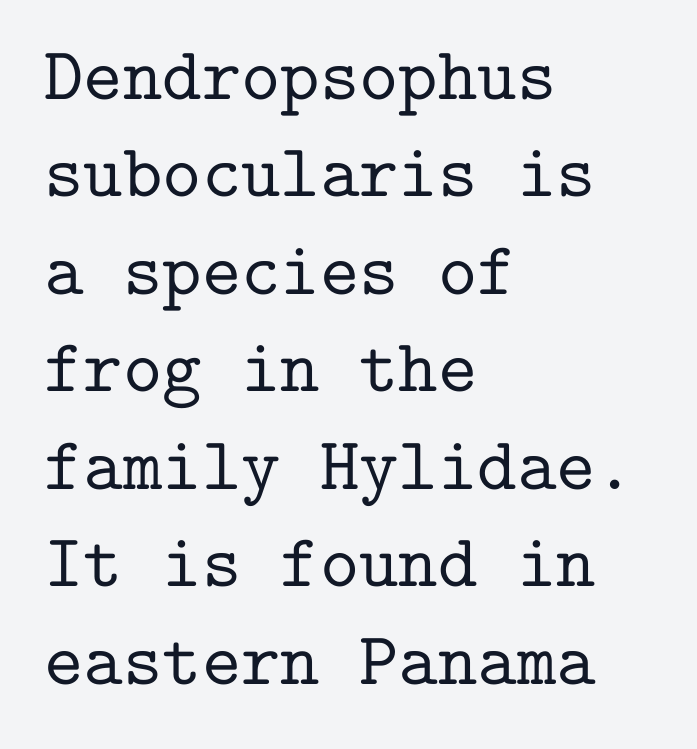
Is there much room between lines? A standard amount, neither cramped nor airy. Reading down the block, your eye returns to a fixed left position each line. This sample uses a serif face. Note the uniform advance width — an 'i' takes as much space as an 'm'.
